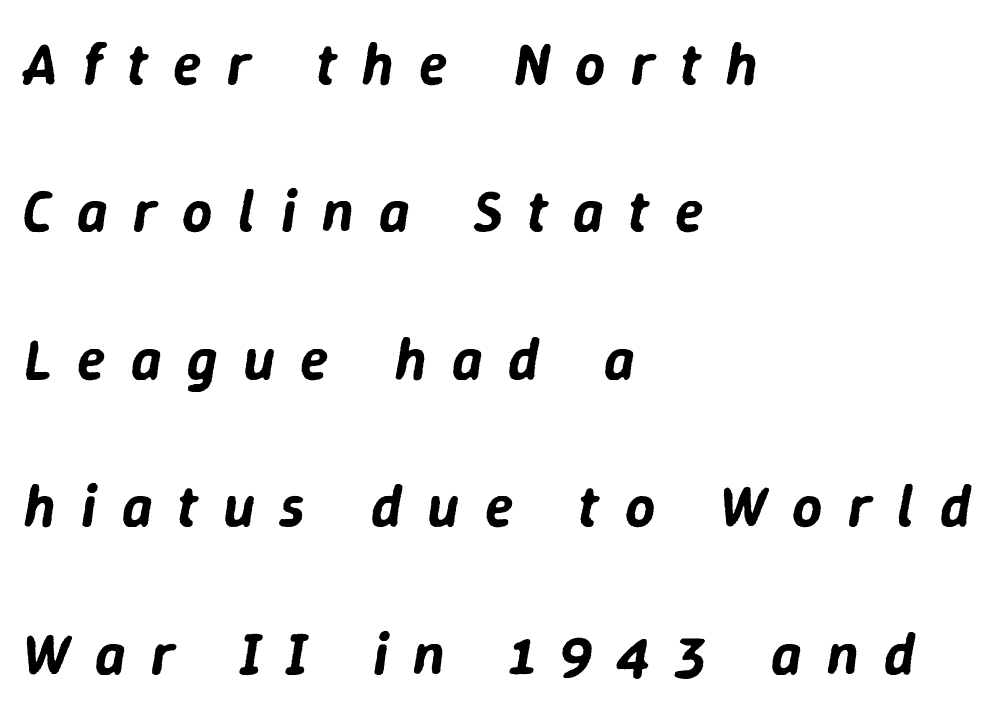
The image shows 59 px text type, italic (leaning right); set left-aligned, loose line spacing (2.5x), unusually wide letter spacing (+0.43 em), not underlined; low stroke contrast and a medium x-height.
